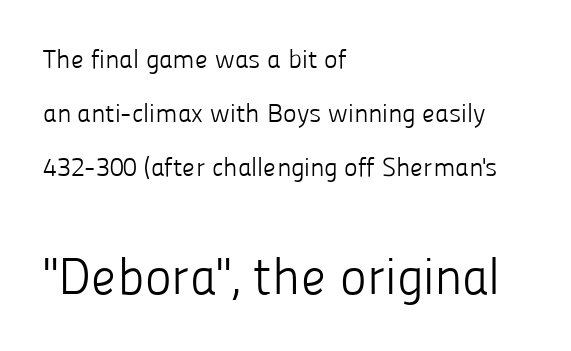
Plain, unruled lines of type. The passage shown is typed in a proportional face where columns would drift. In CSS terms this would be text-align: left. The more generous point size was reserved for the lower chunk.
